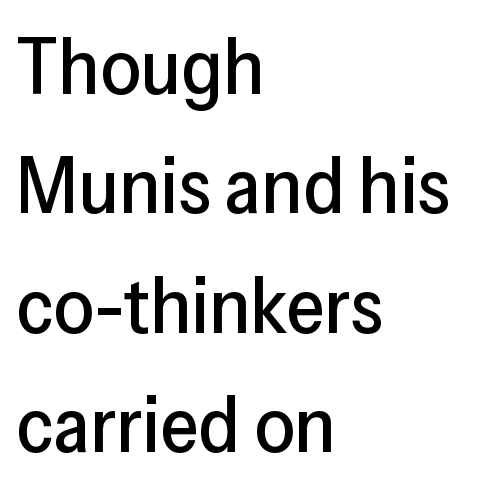
Inter-character spacing is left at the font's built-in metrics. Each letter keeps its own natural width here, so spacing adapts to shape. Left-aligned paragraph, ragged on the right. Each row of text sits above clean, open space.
